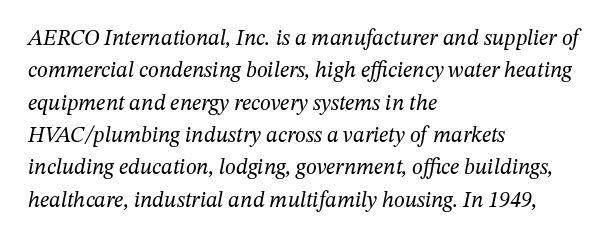
Q: Is the text bold? A: No.
Q: Is the text italic (slanted)? A: Yes, it leans right by about 12 degrees.
Q: Is the text underlined? A: No.
Q: How is the paragraph aligned? A: Left-aligned.
Q: Is the spacing between letters normal or unusually wide? A: Normal.
Q: Is the spacing between lines tight, normal or loose? A: Normal.
